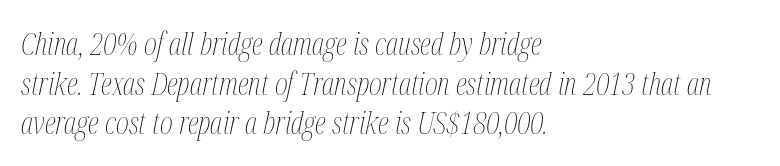
Q: Is the text bold? A: No.
Q: Is the text italic (slanted)? A: Yes, it leans right by about 12 degrees.
Q: Is the text underlined? A: No.
Q: How is the paragraph aligned? A: Left-aligned.
Q: Is the spacing between letters normal or unusually wide? A: Normal.
Q: Is the spacing between lines tight, normal or loose? A: Normal.
Q: Width (condensed, normal, or wide)? A: Condensed.
Q: Stroke contrast? A: Medium.
Q: x-height? A: Medium.
Q: Monospaced? A: No.
